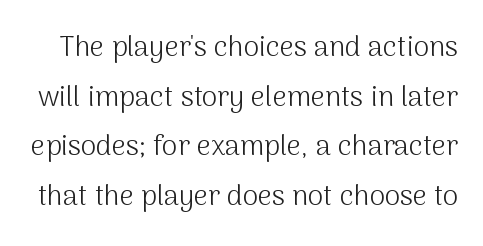
Q: Is the text bold? A: No.
Q: Is the text italic (slanted)? A: No, it is upright.
Q: Is the typeface a serif or a sans-serif typeface? A: Sans-serif.
Q: Is the text underlined? A: No.
Q: Is the spacing between letters normal or unusually wide? A: Normal.
Q: Width (condensed, normal, or wide)? A: Normal.
Q: Stroke contrast? A: Medium.
Q: x-height? A: Medium.
Q: Monospaced? A: No.
